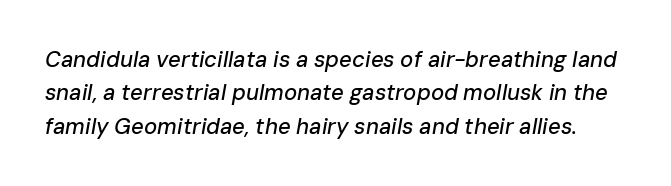
Emphasis-style slanted type is in use. Is there much room between lines? A standard amount, neither cramped nor airy. Tracking here is standard; glyphs follow each other at the usual distance. Beneath every word, the page is bare.
